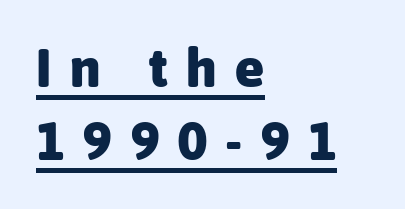
Notice how the stems are strictly vertical — no italics here. This sample carries an underscore along the baseline area. Loose tracking; the words dissolve into strings of separated letters. Spacing verdict: proportional, widths tailored to each character.
